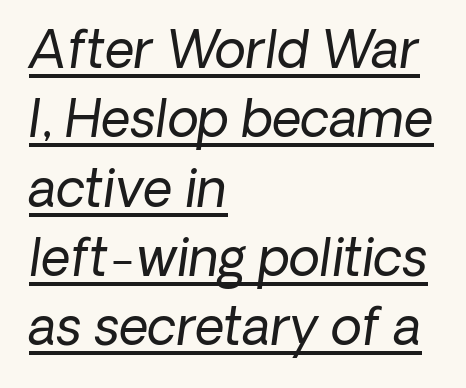
The image shows 51 px regular-weight sans-serif type; set left-aligned, normal line spacing (1.36x), normal letter spacing, underlined; low stroke contrast and a medium x-height.
